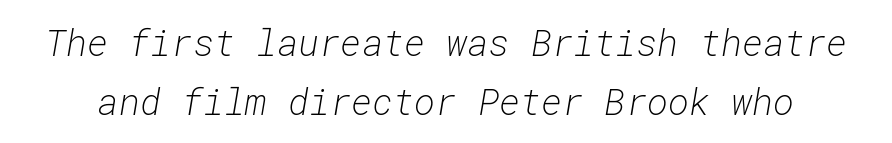
Q: Is the text bold? A: No.
Q: Is the text italic (slanted)? A: Yes, it leans right by about 10 degrees.
Q: Is the text underlined? A: No.
Q: Is the spacing between letters normal or unusually wide? A: Normal.
Q: Is the spacing between lines tight, normal or loose? A: Normal.
Q: Width (condensed, normal, or wide)? A: Normal.
Q: Stroke contrast? A: Low.
Q: x-height? A: Medium.
Q: Monospaced? A: Yes.
